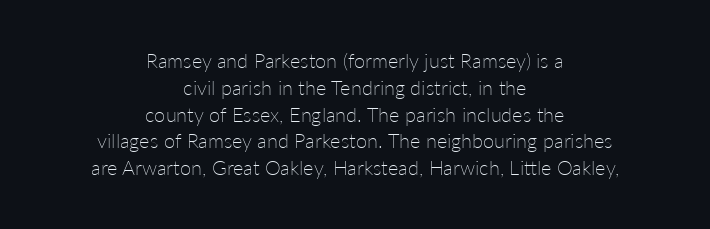
The image shows 20 px text type, upright; set centered, normal line spacing (1.34x), normal letter spacing, not underlined.
